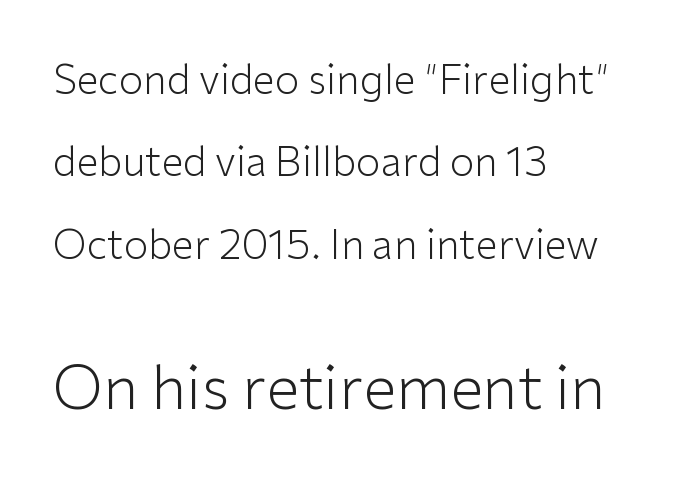
It's the straight-up-and-down kind of type. Each word holds together tightly as a unit, with standard inter-letter gaps. Does the leading feel generous? Absolutely, it's lavish. The font is comparable to plain body text, perhaps lighter. Left-aligned paragraph, ragged on the right. You get the small type first, then a jump to larger type.
